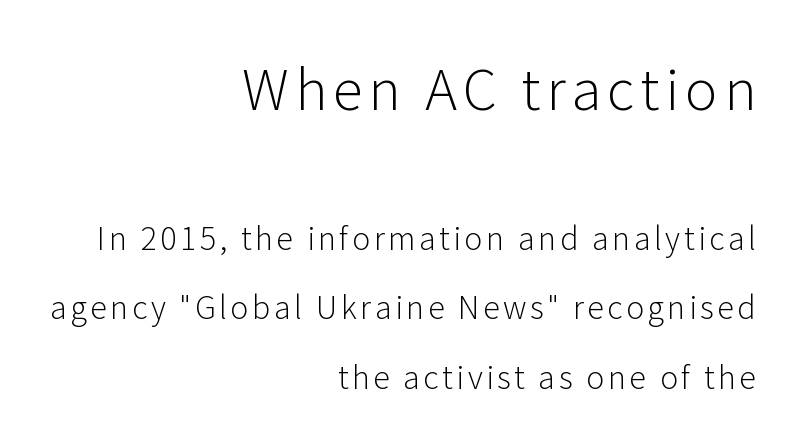
The image shows 55 px light sans-serif type, upright; set right-aligned, loose line spacing (2.25x), not underlined; the first (top) block is 1.77x larger; low stroke contrast and a medium x-height.
